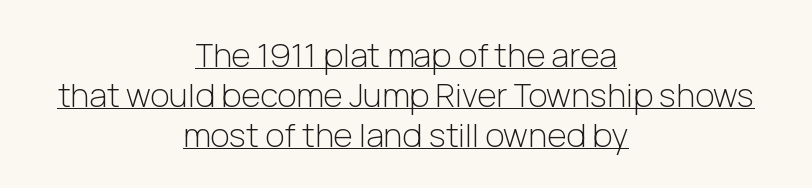
{"serif": "no", "italic": "no", "bold": "no", "weight": "light", "width": "normal", "stroke_contrast": "low", "x_height": "medium", "monospaced": "no", "underline": "yes", "align": "center", "line_spacing_ratio": 1.21, "letter_spacing": "normal", "letter_spacing_em": 0.0, "glyph_px": 33}
